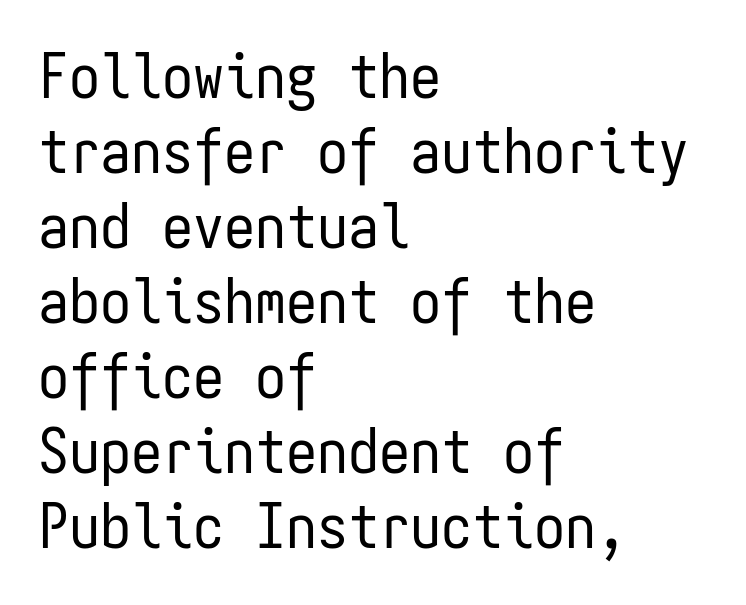
Q: Is the text bold? A: No.
Q: Is the text italic (slanted)? A: No, it is upright.
Q: Is the typeface a serif or a sans-serif typeface? A: Sans-serif.
Q: Is the text underlined? A: No.
Q: How is the paragraph aligned? A: Left-aligned.
Q: Is the spacing between letters normal or unusually wide? A: Normal.
Q: Width (condensed, normal, or wide)? A: Condensed.
Q: Stroke contrast? A: Low.
Q: x-height? A: Medium.
Q: Monospaced? A: Yes.
